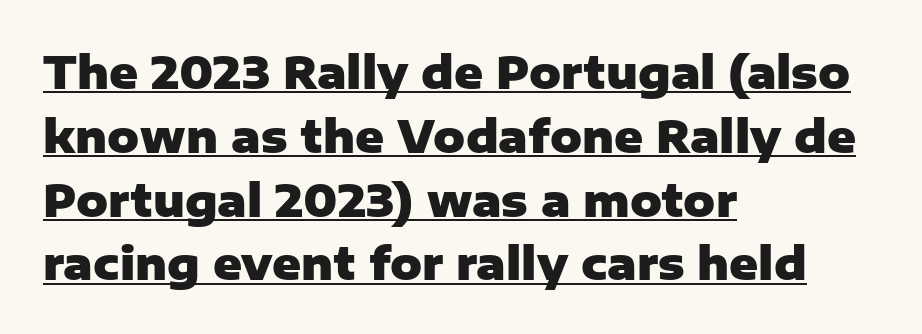
{"serif": "no", "italic": "no", "bold": "yes", "weight": "heavy", "width": "normal", "stroke_contrast": "low", "x_height": "medium", "monospaced": "no", "underline": "yes", "align": "left", "line_spacing": "normal", "line_spacing_ratio": 1.45, "letter_spacing": "normal", "letter_spacing_em": 0.0, "glyph_px": 44}
